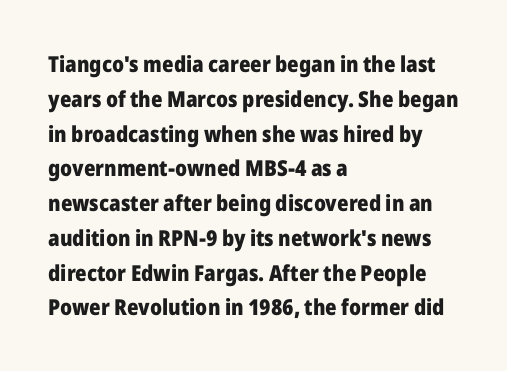
{"italic": "no", "bold": "yes", "underline": "no", "align": "left", "line_spacing": "normal", "line_spacing_ratio": 1.58, "letter_spacing": "normal", "letter_spacing_em": 0.0, "glyph_px": 22}
